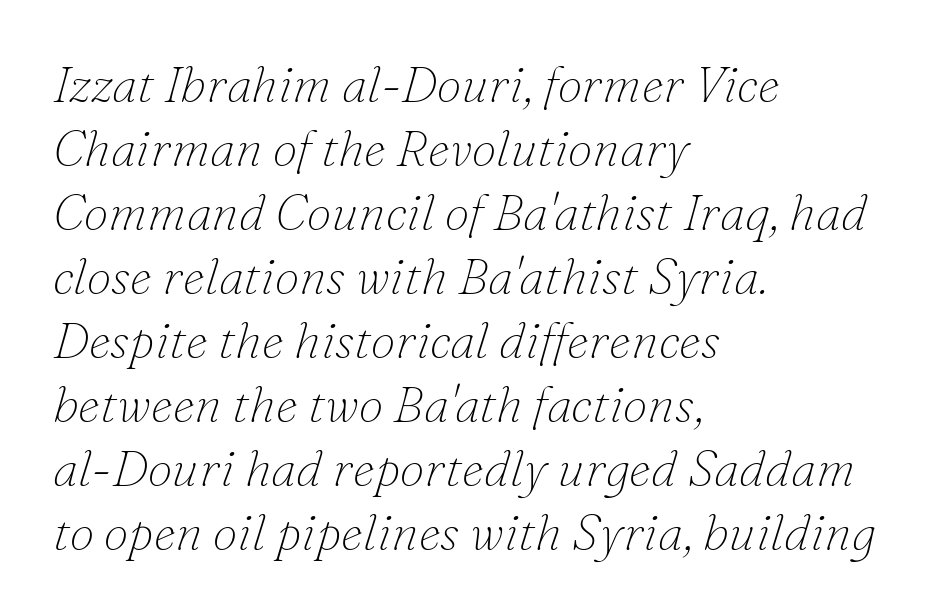
The image shows 50 px thin serif type, italic (leaning right); set left-aligned, normal line spacing (1.28x), normal letter spacing, not underlined; low stroke contrast and a small x-height.
